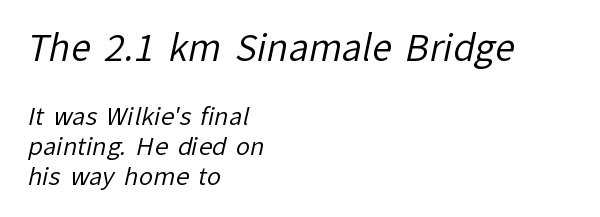
What stands out about the letter spacing? Nothing — it is the standard amount. Heaviness? Minimal to ordinary, like unemphasized prose. Is the lower block the larger one? No — the upper block carries the bigger type. These lines are set flush left with a ragged right edge.
